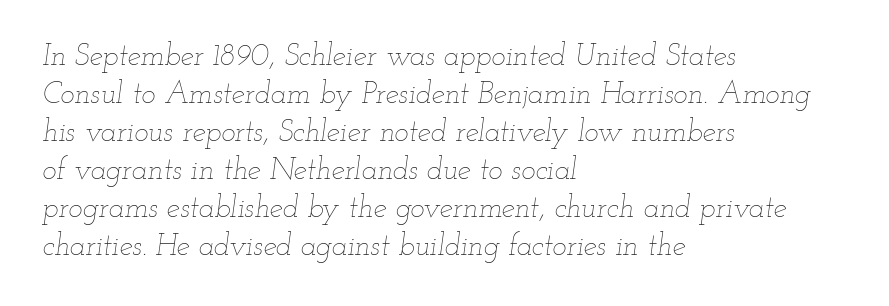
{"italic": "yes", "lean": "right", "slant_degrees": 12, "bold": "no", "weight": "thin", "width": "wide", "stroke_contrast": "low", "x_height": "small", "monospaced": "no", "underline": "no", "align": "left", "line_spacing": "normal", "line_spacing_ratio": 1.27, "letter_spacing": "normal", "letter_spacing_em": 0.0, "glyph_px": 30}
